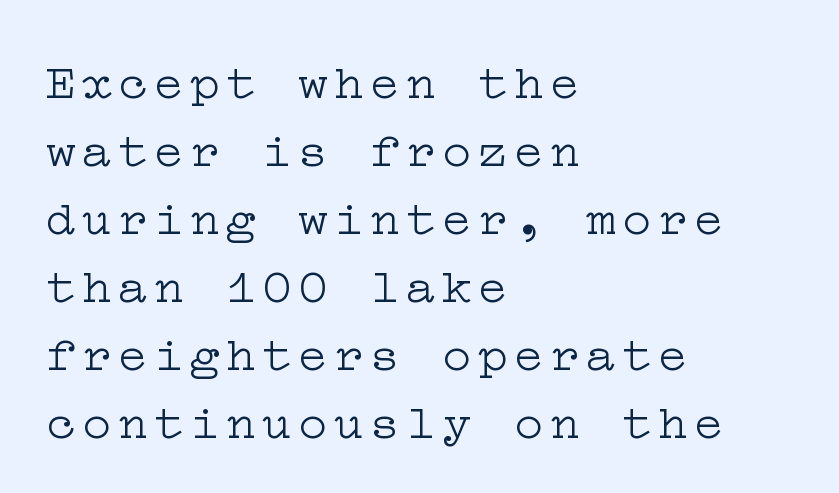
The image shows 50 px light, wide serif type, upright; set left-aligned, normal line spacing (1.36x), not underlined; low stroke contrast and a medium x-height.
